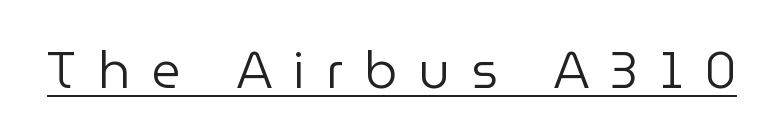
Q: Is the text bold? A: No.
Q: Is the text italic (slanted)? A: No, it is upright.
Q: Is the typeface a serif or a sans-serif typeface? A: Sans-serif.
Q: Is the text underlined? A: Yes.
Q: Is the spacing between letters normal or unusually wide? A: Unusually wide.
Q: Width (condensed, normal, or wide)? A: Normal.
Q: Stroke contrast? A: Low.
Q: x-height? A: Medium.
Q: Monospaced? A: No.
